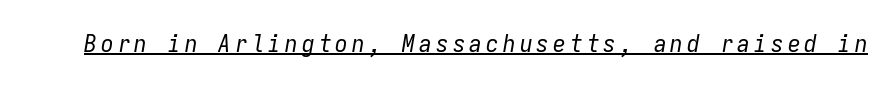
A baseline rule has been typeset under these characters. The text carries the slant typical of an italic or oblique font. Stroke thickness stays within the range of a standard reading face or lighter.
